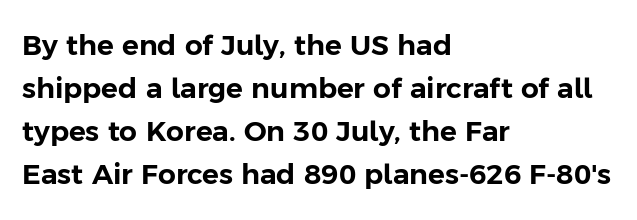
The image shows 28 px sans-serif type, upright; set left-aligned, normal line spacing (1.54x), normal letter spacing, not underlined; low stroke contrast and a medium x-height.
